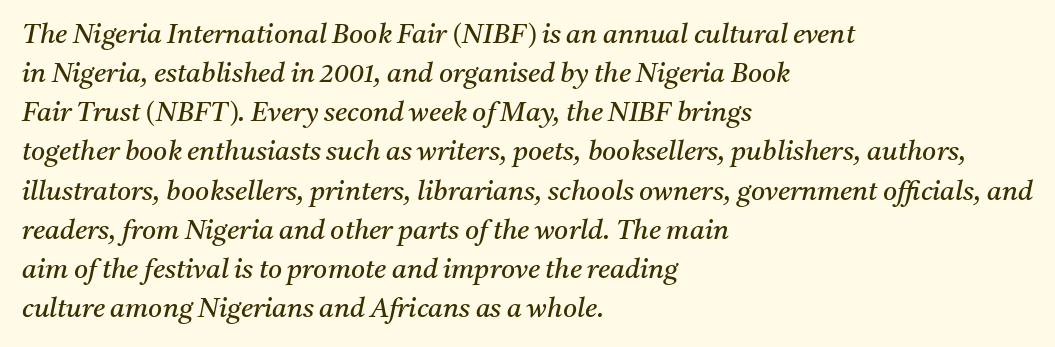
The image shows 27 px text type, italic (leaning right); set left-aligned, normal line spacing (1.45x), normal letter spacing, not underlined.
